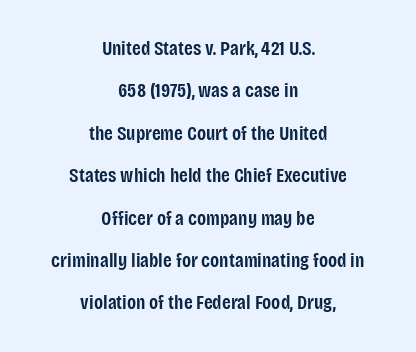
The image shows 20 px text type, upright; set centered, loose line spacing (2.12x), normal letter spacing, not underlined.
